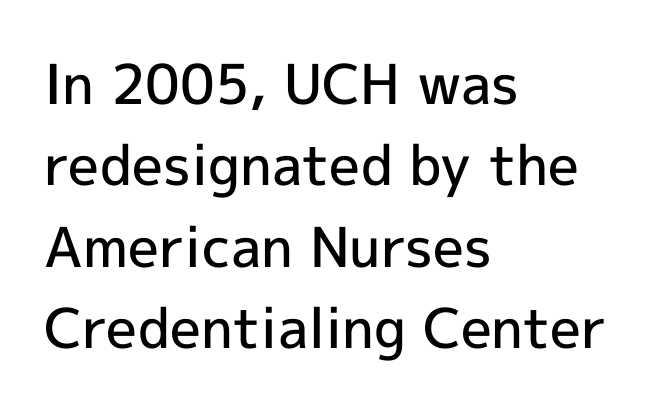
Q: Is the text bold? A: Semi-bold.
Q: Is the text italic (slanted)? A: No, it is upright.
Q: Is the typeface a serif or a sans-serif typeface? A: Sans-serif.
Q: Is the text underlined? A: No.
Q: How is the paragraph aligned? A: Left-aligned.
Q: Is the spacing between letters normal or unusually wide? A: Normal.
Q: Is the spacing between lines tight, normal or loose? A: Normal.
Q: Width (condensed, normal, or wide)? A: Normal.
Q: x-height? A: Medium.
Q: Monospaced? A: No.
